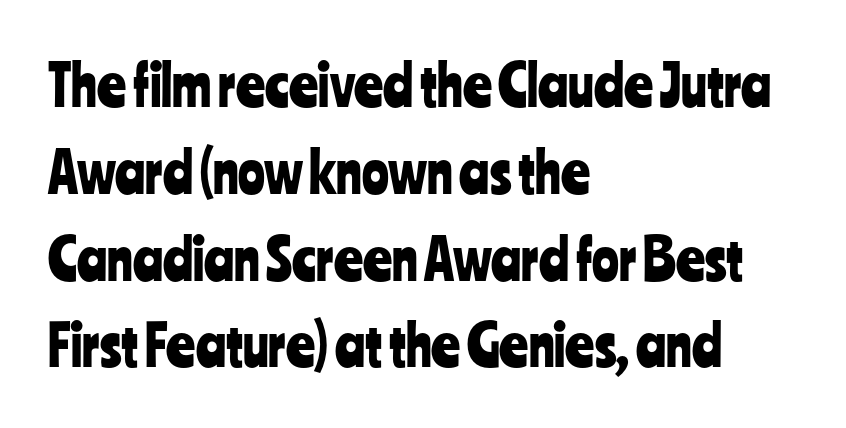
Q: Is the text italic (slanted)? A: No, it is upright.
Q: Is the typeface a serif or a sans-serif typeface? A: Sans-serif.
Q: Is the text underlined? A: No.
Q: How is the paragraph aligned? A: Left-aligned.
Q: Is the spacing between letters normal or unusually wide? A: Normal.
Q: Is the spacing between lines tight, normal or loose? A: Normal.
Q: Width (condensed, normal, or wide)? A: Condensed.
Q: Stroke contrast? A: Low.
Q: x-height? A: Medium.
Q: Monospaced? A: No.
